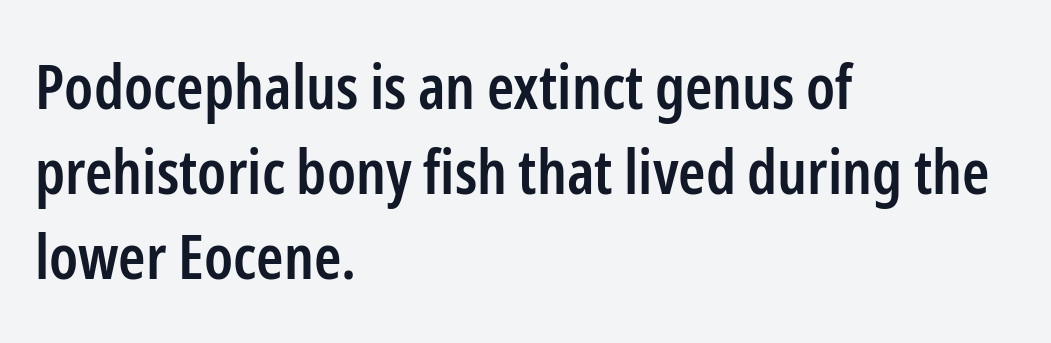
Q: Is the text bold? A: Semi-bold.
Q: Is the text italic (slanted)? A: No, it is upright.
Q: Is the typeface a serif or a sans-serif typeface? A: Sans-serif.
Q: Is the text underlined? A: No.
Q: How is the paragraph aligned? A: Left-aligned.
Q: Is the spacing between letters normal or unusually wide? A: Normal.
Q: Is the spacing between lines tight, normal or loose? A: Normal.
Q: Width (condensed, normal, or wide)? A: Condensed.
Q: Stroke contrast? A: Low.
Q: x-height? A: Medium.
Q: Monospaced? A: No.
